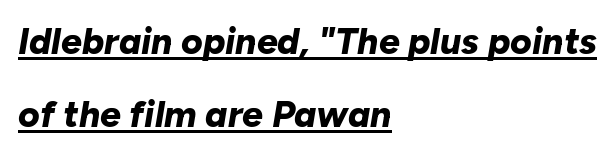
The image shows 37 px bold type, italic (leaning right); set left-aligned, loose line spacing (1.98x), normal letter spacing, underlined; low stroke contrast and a medium x-height.
